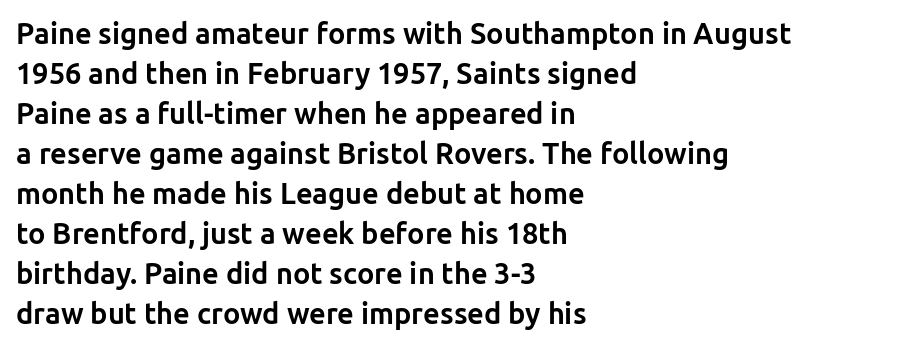
Q: Is the text bold? A: Yes.
Q: Is the text italic (slanted)? A: No, it is upright.
Q: Is the typeface a serif or a sans-serif typeface? A: Sans-serif.
Q: Is the text underlined? A: No.
Q: How is the paragraph aligned? A: Left-aligned.
Q: Is the spacing between letters normal or unusually wide? A: Normal.
Q: Is the spacing between lines tight, normal or loose? A: Normal.
Q: Width (condensed, normal, or wide)? A: Normal.
Q: Stroke contrast? A: Low.
Q: x-height? A: Medium.
Q: Monospaced? A: No.
